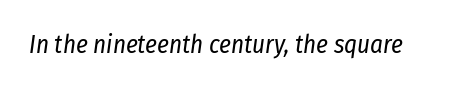
{"italic": "yes", "lean": "right", "slant_degrees": 8, "bold": "no", "underline": "no", "letter_spacing": "normal", "letter_spacing_em": 0.0, "glyph_px": 25}
